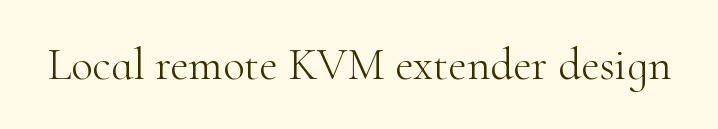
Serif or sans? Serif — the stroke terminals have little feet. The type is set solid horizontally, with unmodified tracking. Character widths vary here, with narrow letters taking less room than wide ones. Quick note: underline off. Stroke mass is kept to a normal reading level or below.
